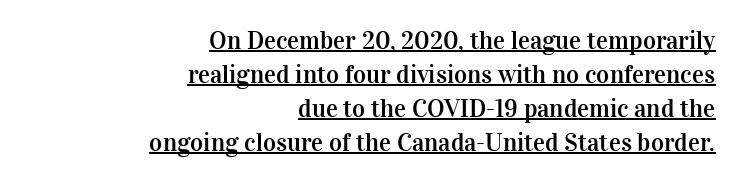
The image shows 25 px text type, upright; set right-aligned, normal line spacing (1.36x), normal letter spacing, underlined.
